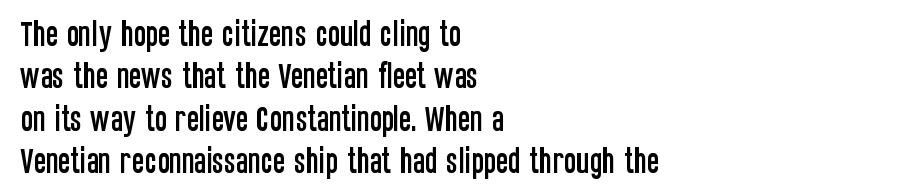
The image shows 29 px condensed sans-serif type, upright; set left-aligned, normal line spacing (1.46x), normal letter spacing, not underlined; low stroke contrast and a large x-height.
